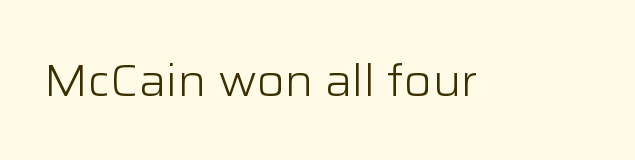
Q: Is the text bold? A: No.
Q: Is the text italic (slanted)? A: No, it is upright.
Q: Is the typeface a serif or a sans-serif typeface? A: Sans-serif.
Q: Is the text underlined? A: No.
Q: Is the spacing between letters normal or unusually wide? A: Normal.
Q: Width (condensed, normal, or wide)? A: Normal.
Q: Stroke contrast? A: Low.
Q: x-height? A: Medium.
Q: Monospaced? A: No.
